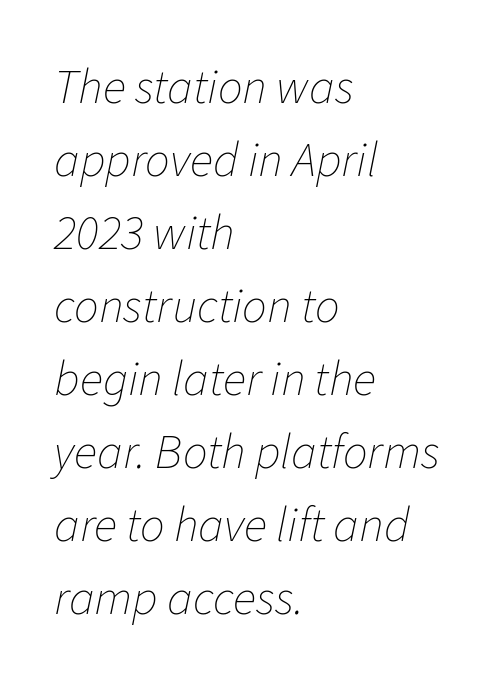
Q: Is the text bold? A: No.
Q: Is the text italic (slanted)? A: Yes, it leans right by about 11 degrees.
Q: Is the text underlined? A: No.
Q: How is the paragraph aligned? A: Left-aligned.
Q: Is the spacing between letters normal or unusually wide? A: Normal.
Q: Is the spacing between lines tight, normal or loose? A: Normal.
Q: Width (condensed, normal, or wide)? A: Normal.
Q: Stroke contrast? A: Low.
Q: x-height? A: Medium.
Q: Monospaced? A: No.
